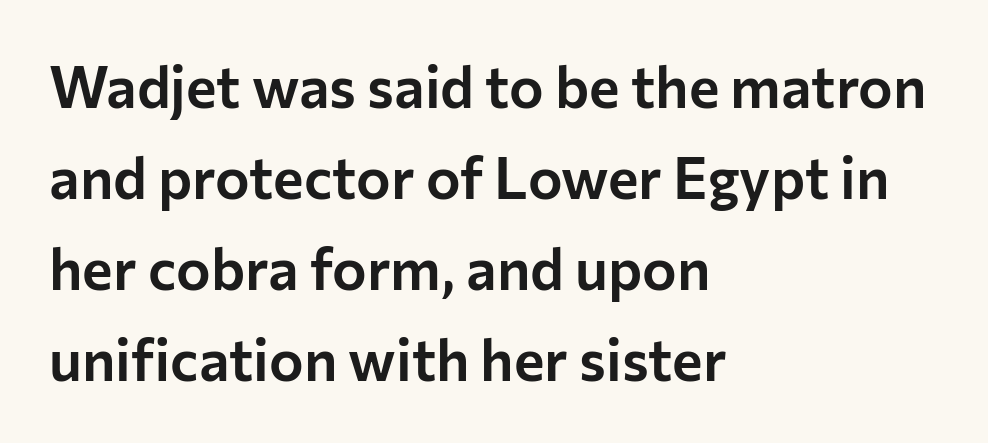
Q: Is the text italic (slanted)? A: No, it is upright.
Q: Is the typeface a serif or a sans-serif typeface? A: Sans-serif.
Q: Is the text underlined? A: No.
Q: How is the paragraph aligned? A: Left-aligned.
Q: Is the spacing between letters normal or unusually wide? A: Normal.
Q: Is the spacing between lines tight, normal or loose? A: Normal.
Q: Width (condensed, normal, or wide)? A: Normal.
Q: Stroke contrast? A: Low.
Q: x-height? A: Medium.
Q: Monospaced? A: No.
